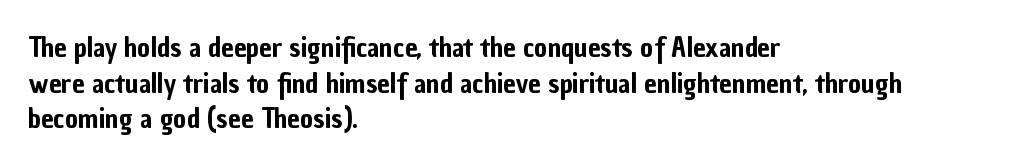
{"serif": "no", "italic": "no", "width": "condensed", "stroke_contrast": "low", "x_height": "medium", "monospaced": "no", "underline": "no", "align": "left", "line_spacing": "normal", "line_spacing_ratio": 1.27, "letter_spacing": "normal", "letter_spacing_em": 0.0, "glyph_px": 28}
